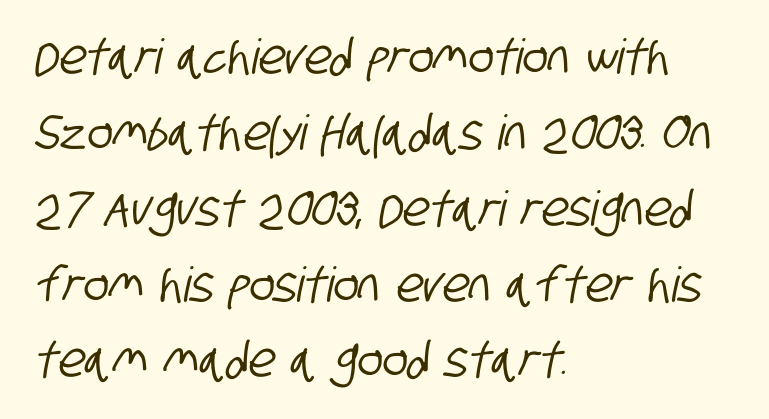
Q: Is the typeface a serif or a sans-serif typeface? A: Sans-serif.
Q: Is the text underlined? A: No.
Q: How is the paragraph aligned? A: Left-aligned.
Q: Is the spacing between letters normal or unusually wide? A: Normal.
Q: Is the spacing between lines tight, normal or loose? A: Normal.
Q: Width (condensed, normal, or wide)? A: Condensed.
Q: Stroke contrast? A: Low.
Q: x-height? A: Large.
Q: Monospaced? A: No.
